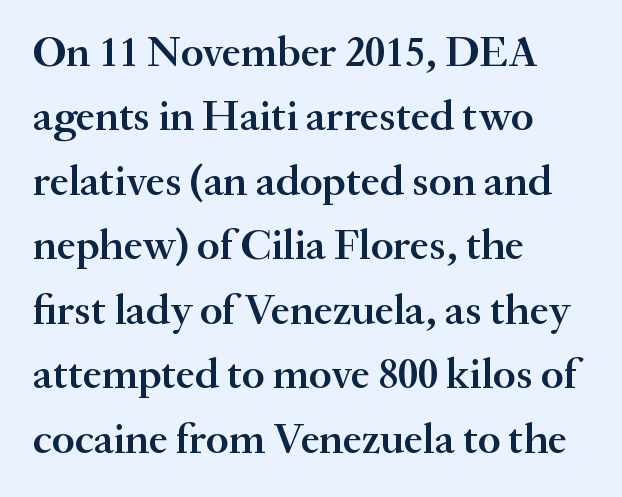
The image shows 43 px semibold serif type, upright; set left-aligned, normal line spacing (1.5x), normal letter spacing, not underlined; medium stroke contrast and a small x-height.
